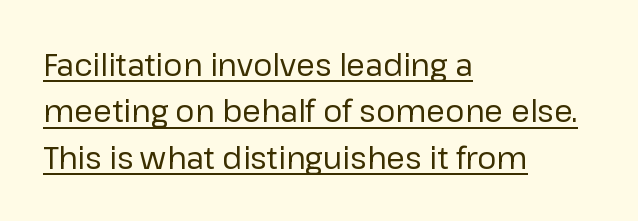
Underlined type. The cut favours lightness, reaching ordinary text weight at its darkest. The rendering uses natural spacing where letterforms have individual widths. The letters sit at their default tracking, neither squeezed nor spread. I'd call this a sans setting — the letters go barefoot.
